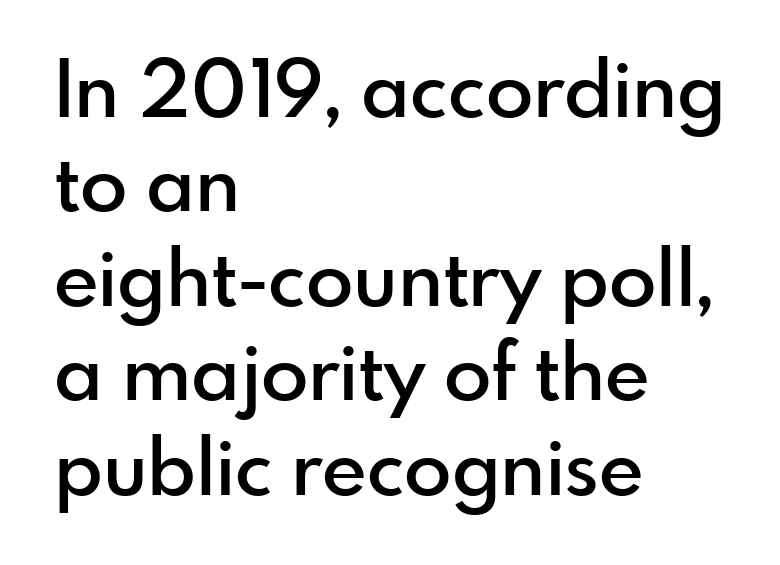
The image shows 78 px semibold sans-serif type, upright; set left-aligned, line spacing 1.21x, normal letter spacing, not underlined; a small x-height.
